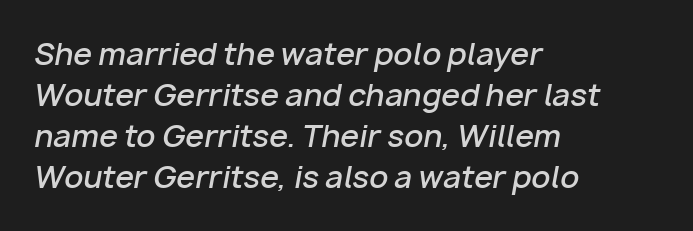
Q: Is the text bold? A: Semi-bold.
Q: Is the text italic (slanted)? A: Yes, it leans right by about 10 degrees.
Q: Is the text underlined? A: No.
Q: How is the paragraph aligned? A: Left-aligned.
Q: Is the spacing between letters normal or unusually wide? A: Normal.
Q: Is the spacing between lines tight, normal or loose? A: Normal.
Q: Width (condensed, normal, or wide)? A: Normal.
Q: Stroke contrast? A: Low.
Q: x-height? A: Medium.
Q: Monospaced? A: No.
